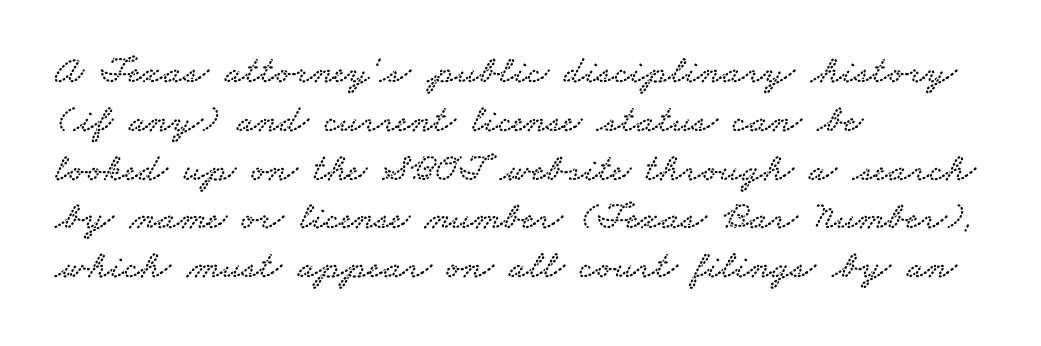
{"width": "wide", "stroke_contrast": "low", "x_height": "small", "monospaced": "no", "underline": "no", "align": "left", "line_spacing_ratio": 1.22, "letter_spacing": "normal", "letter_spacing_em": 0.0, "glyph_px": 40}
